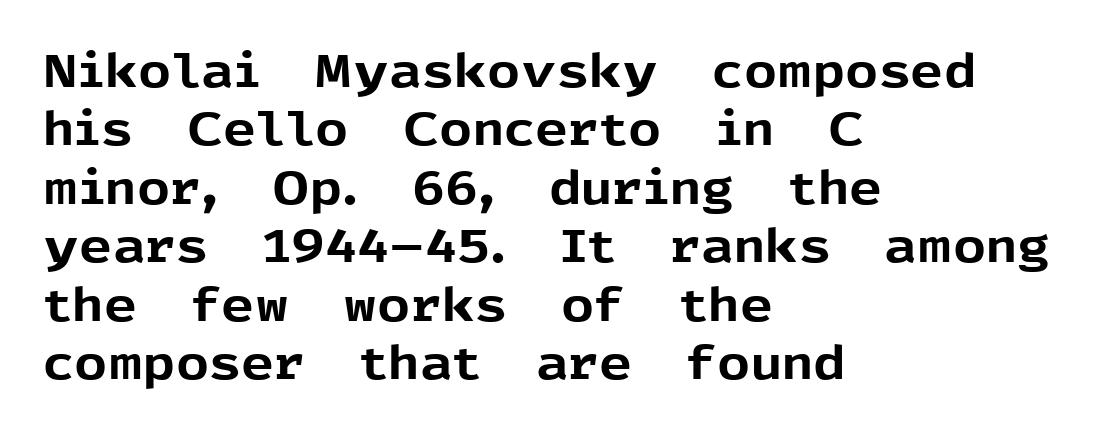
Observe the absence of serifs on each vertical stroke in this sample. Only glyphs here, with clear space below each row. Each letter keeps its own natural width here, so spacing adapts to shape. Stroke thickness is high; the sample reads as a true bold. Every stem runs plumb, perpendicular to the baseline.
